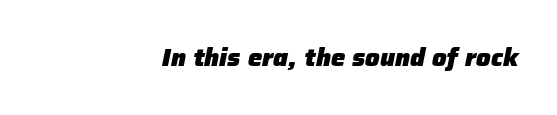
{"italic": "yes", "lean": "right", "slant_degrees": 12, "bold": "yes", "underline": "no", "align": "right", "letter_spacing": "normal", "letter_spacing_em": 0.0, "glyph_px": 24}
